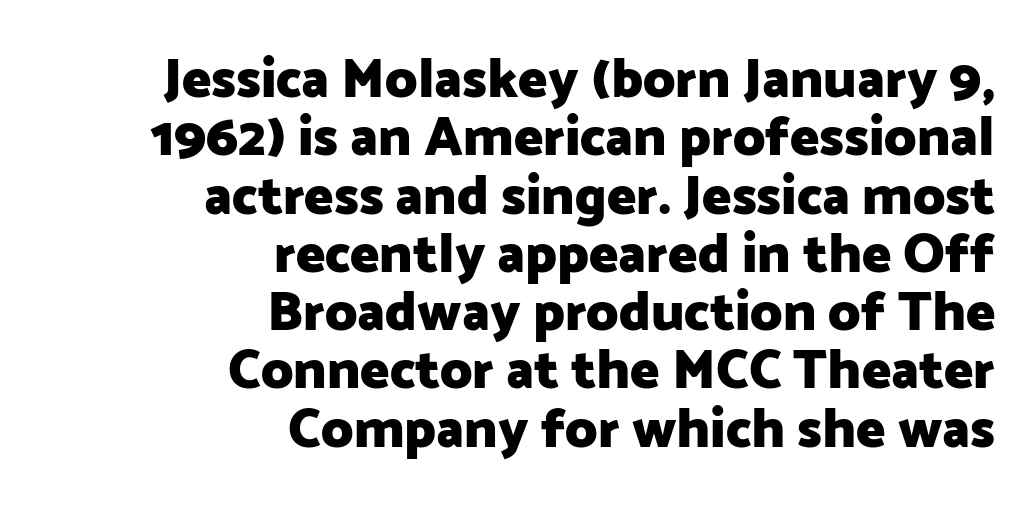
The image shows 55 px heavy sans-serif type, upright; set right-aligned, tight line spacing (1.06x), normal letter spacing, not underlined; low stroke contrast and a medium x-height.
